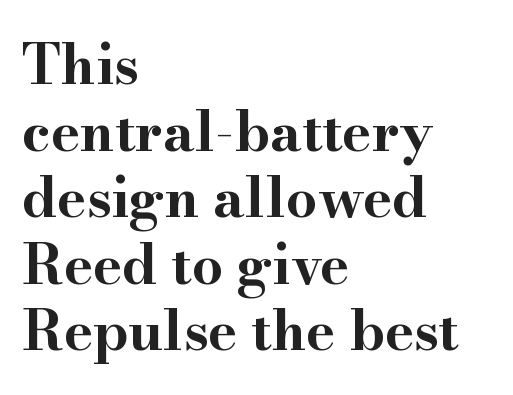
The image shows 55 px bold, wide serif type, upright; set left-aligned, line spacing 1.21x, normal letter spacing, not underlined; high stroke contrast and a small x-height.
